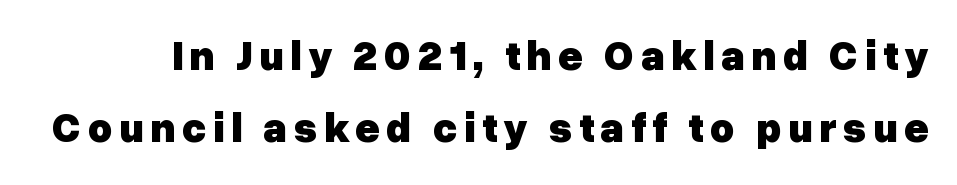
{"serif": "no", "italic": "no", "bold": "yes", "weight": "heavy", "width": "normal", "stroke_contrast": "low", "x_height": "medium", "monospaced": "no", "underline": "no", "line_spacing_ratio": 1.71, "glyph_px": 42}
